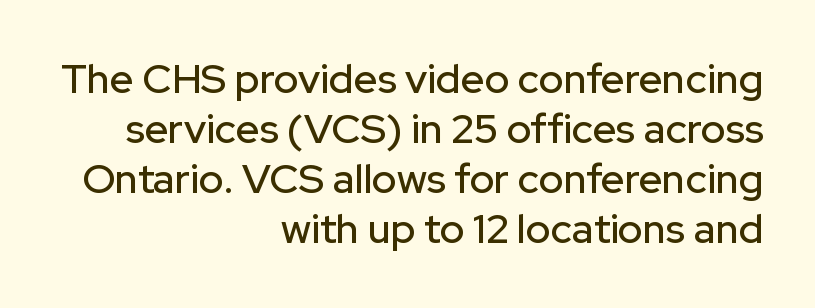
{"serif": "no", "italic": "no", "width": "normal", "stroke_contrast": "low", "x_height": "medium", "monospaced": "no", "underline": "no", "align": "right", "line_spacing_ratio": 1.22, "letter_spacing": "normal", "letter_spacing_em": 0.0, "glyph_px": 41}
